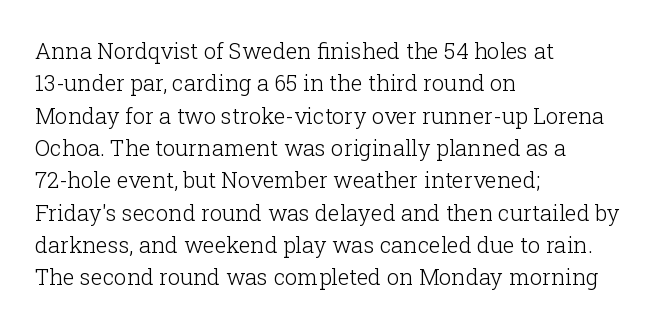
The image shows 22 px text type, upright; set left-aligned, normal line spacing (1.47x), normal letter spacing, not underlined.
